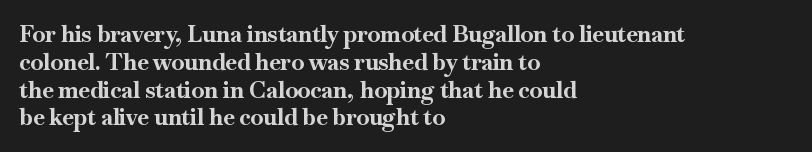
Q: Is the text bold? A: Yes.
Q: Is the text italic (slanted)? A: No, it is upright.
Q: Is the text underlined? A: No.
Q: How is the paragraph aligned? A: Left-aligned.
Q: Is the spacing between letters normal or unusually wide? A: Normal.
